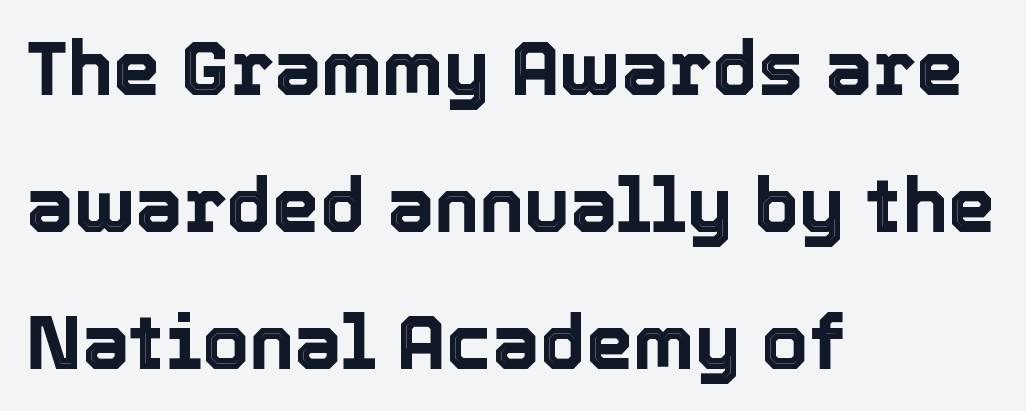
The image shows 76 px text type, upright; set left-aligned, line spacing 1.8x, normal letter spacing, not underlined; a medium x-height.
